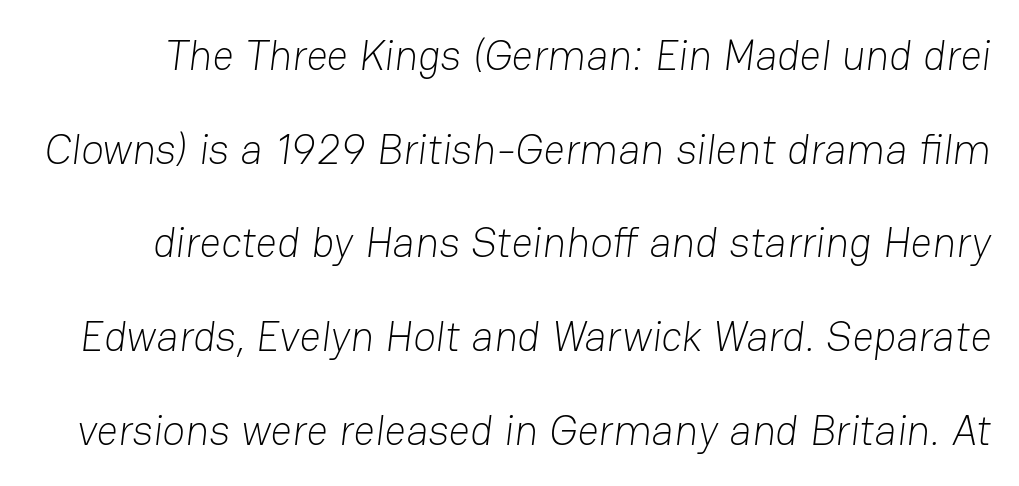
{"serif": "no", "bold": "no", "weight": "light", "width": "normal", "stroke_contrast": "low", "x_height": "medium", "monospaced": "no", "underline": "no", "line_spacing": "loose", "line_spacing_ratio": 2.23, "letter_spacing": "normal", "letter_spacing_em": 0.0, "glyph_px": 42}
